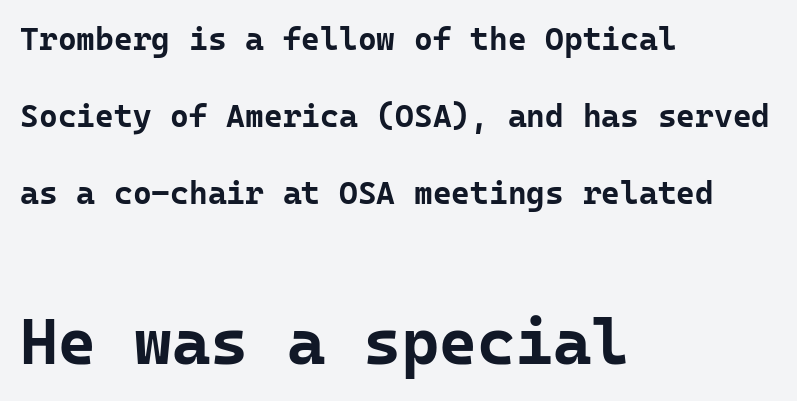
Q: Is the text bold? A: Yes.
Q: Is the text italic (slanted)? A: No, it is upright.
Q: Is the typeface a serif or a sans-serif typeface? A: Sans-serif.
Q: Is the text underlined? A: No.
Q: How is the paragraph aligned? A: Left-aligned.
Q: Is the spacing between letters normal or unusually wide? A: Normal.
Q: Is the spacing between lines tight, normal or loose? A: Loose.
Q: Which block of text is set in a larger size, the first (top) or the second (bottom)? A: The second (bottom) one.
Q: Width (condensed, normal, or wide)? A: Normal.
Q: Stroke contrast? A: Low.
Q: x-height? A: Medium.
Q: Monospaced? A: Yes.
